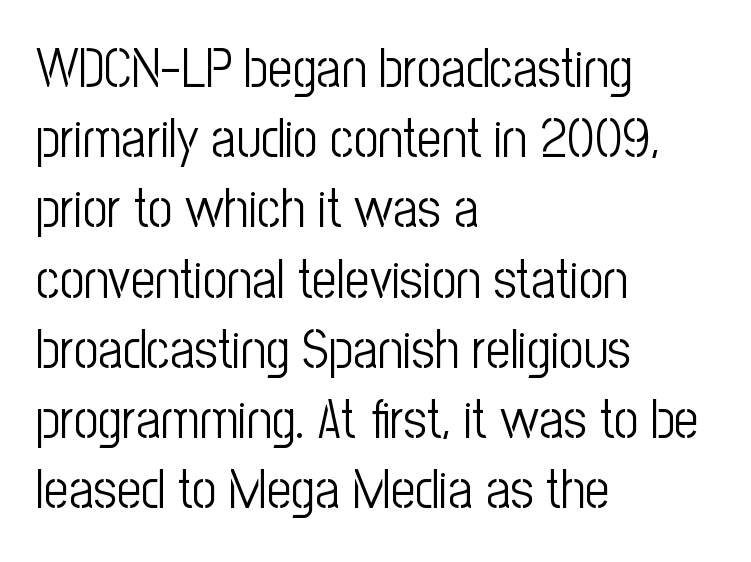
{"serif": "no", "italic": "no", "bold": "no", "weight": "light", "width": "condensed", "stroke_contrast": "low", "x_height": "medium", "monospaced": "no", "underline": "no", "align": "left", "line_spacing": "normal", "line_spacing_ratio": 1.3, "letter_spacing": "normal", "letter_spacing_em": 0.0, "glyph_px": 54}
